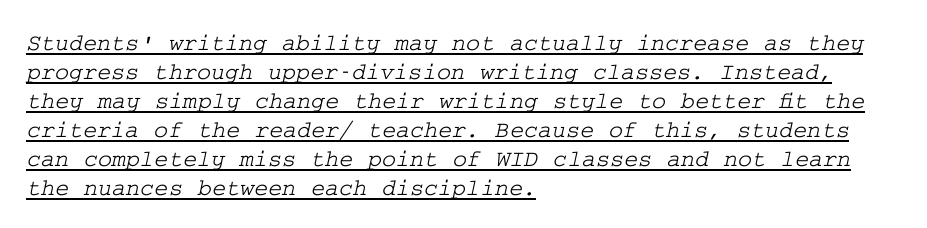
{"underline": "yes", "align": "left", "line_spacing_ratio": 1.21, "letter_spacing": "normal", "letter_spacing_em": 0.0, "glyph_px": 24}
